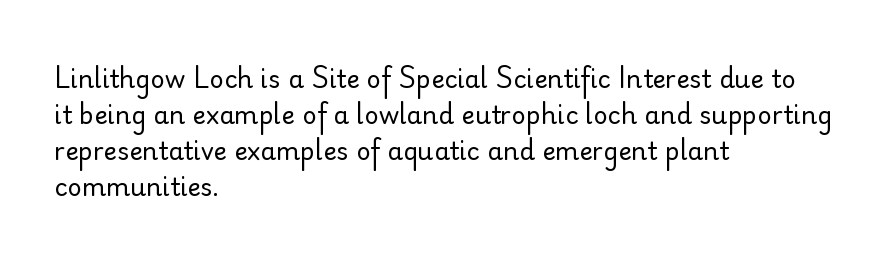
The rendering anchors every line to the left-hand side. Words appear dense and cohesive because spacing is normal. Does the leading feel generous? No, just average. A quiet, ordinary-to-light weight characterises the typeface.
